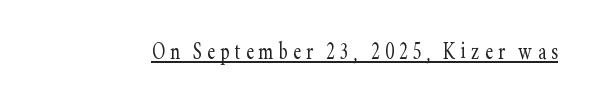
Observe the wide spacing: letters keep a clear distance from each other. Nothing heavy about these letters — not bold at all. Each line of the rendering has a horizontal stroke beneath the glyphs. Italic? Not at all — the glyphs are vertical.
